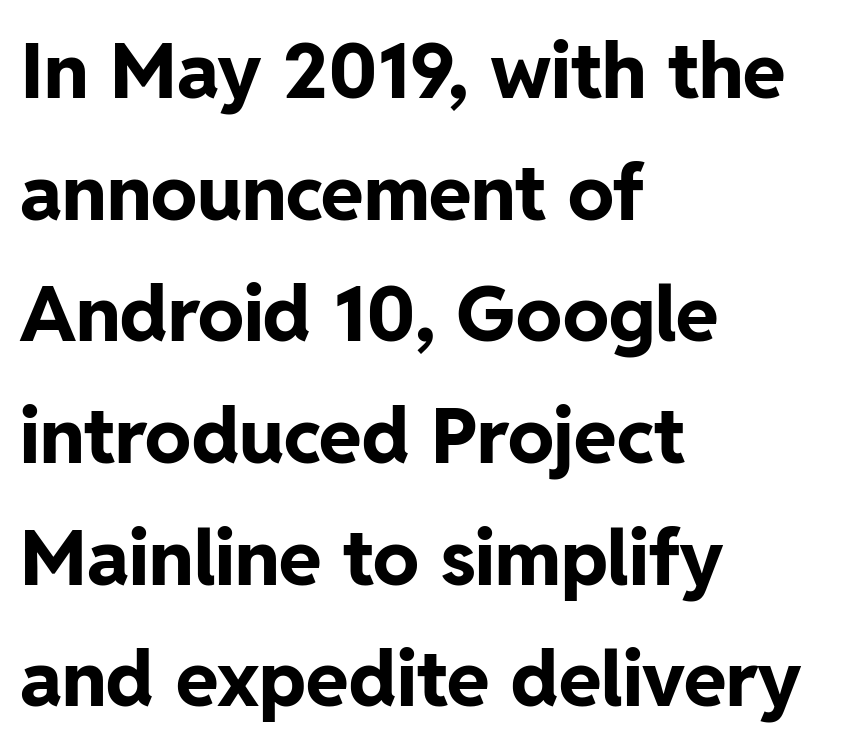
The image shows 77 px bold sans-serif type, upright; set left-aligned, normal line spacing (1.58x), normal letter spacing, not underlined; low stroke contrast and a medium x-height.
